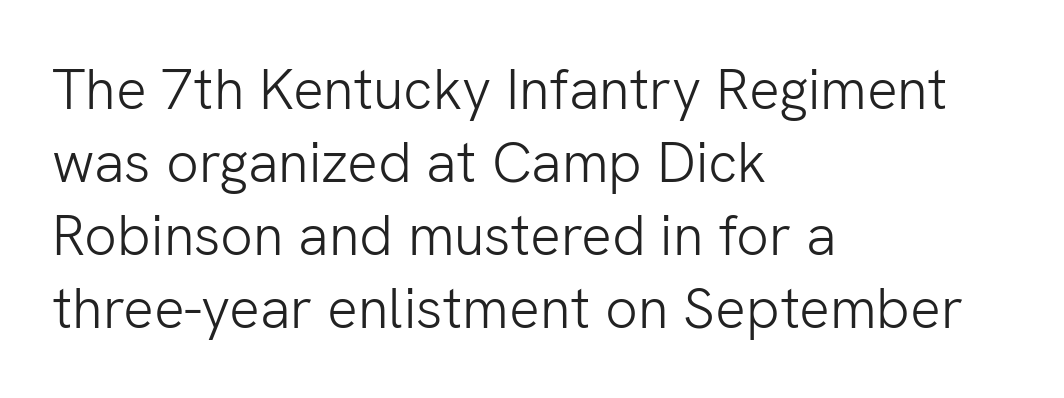
{"serif": "no", "italic": "no", "bold": "no", "weight": "light", "width": "normal", "stroke_contrast": "low", "x_height": "medium", "monospaced": "no", "underline": "no", "align": "left", "line_spacing": "normal", "line_spacing_ratio": 1.28, "letter_spacing": "normal", "letter_spacing_em": 0.0, "glyph_px": 57}
